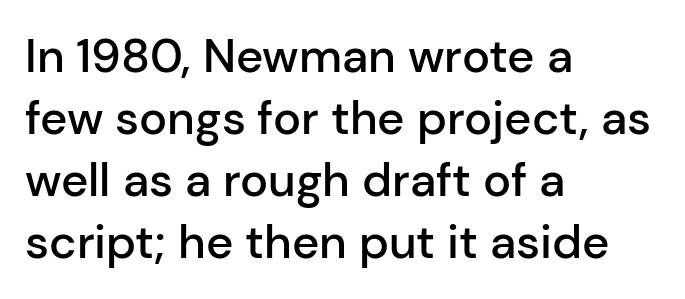
The image shows 47 px semibold sans-serif type, upright; set left-aligned, normal line spacing (1.32x), normal letter spacing, not underlined; low stroke contrast and a medium x-height.
